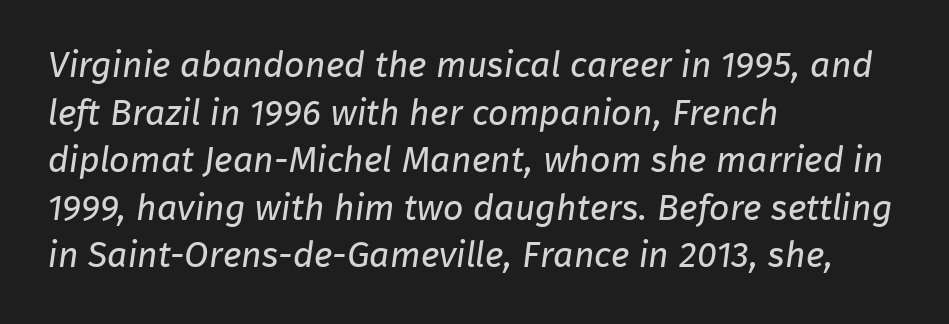
Q: Is the text bold? A: No.
Q: Is the typeface a serif or a sans-serif typeface? A: Sans-serif.
Q: Is the text underlined? A: No.
Q: How is the paragraph aligned? A: Left-aligned.
Q: Is the spacing between letters normal or unusually wide? A: Normal.
Q: Is the spacing between lines tight, normal or loose? A: Normal.
Q: Width (condensed, normal, or wide)? A: Normal.
Q: Stroke contrast? A: Low.
Q: x-height? A: Medium.
Q: Monospaced? A: No.
